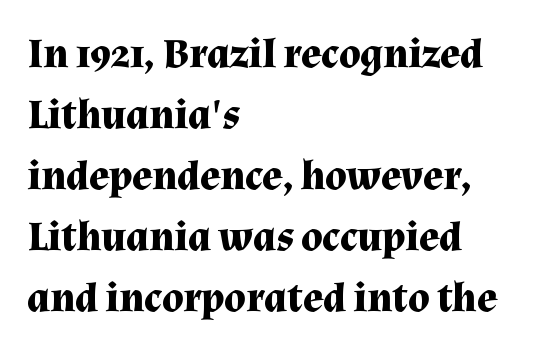
{"serif": "yes", "italic": "no", "bold": "yes", "weight": "bold", "width": "normal", "stroke_contrast": "medium", "x_height": "medium", "monospaced": "no", "underline": "no", "align": "left", "line_spacing": "normal", "line_spacing_ratio": 1.45, "letter_spacing": "normal", "letter_spacing_em": 0.0, "glyph_px": 42}
